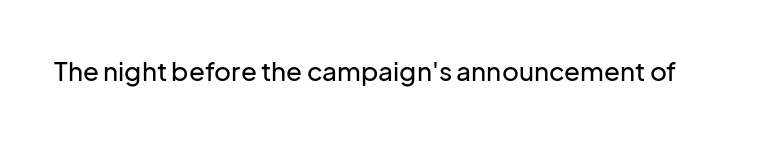
{"italic": "no", "underline": "no", "letter_spacing": "normal", "letter_spacing_em": 0.0, "glyph_px": 26}
